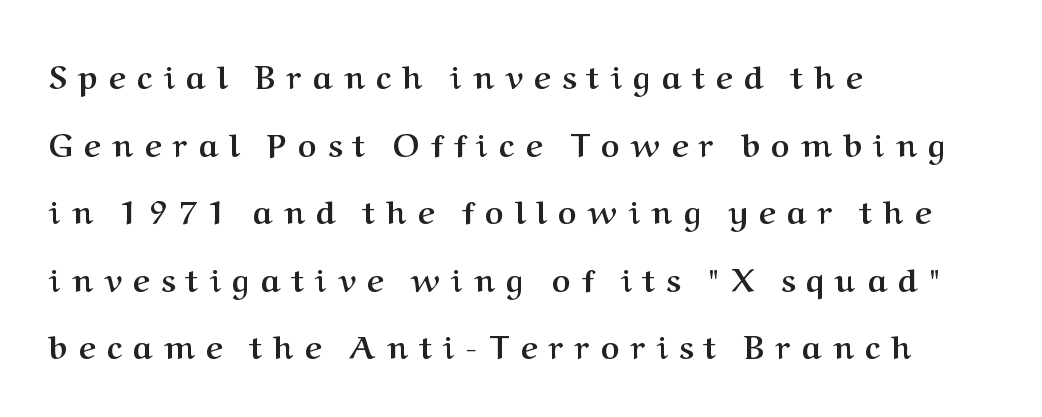
The image shows 32 px semibold serif type, upright; set left-aligned, loose line spacing (2.11x), unusually wide letter spacing (+0.36 em), not underlined; medium stroke contrast and a medium x-height.
